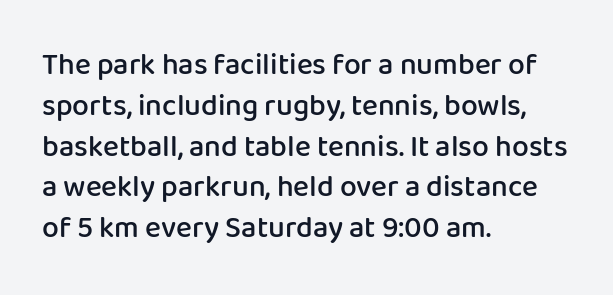
In terms of posture, this sample is upright. Every letter is mildly thick-stroked: semibold rather than bold. The face used here is proportionally spaced, like ordinary book or web type. Check where the strokes stop: nothing finishes them off — pure sans. Summary of vertical rhythm: regular, with standard interline spacing.
